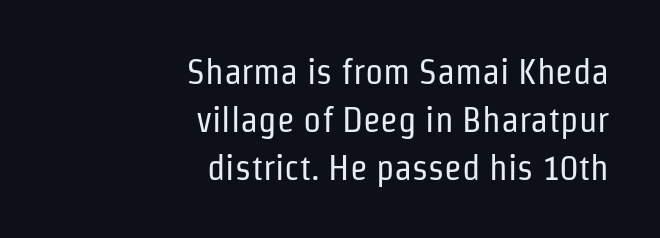
Q: Is the text bold? A: No.
Q: Is the text italic (slanted)? A: No, it is upright.
Q: Is the typeface a serif or a sans-serif typeface? A: Sans-serif.
Q: Is the text underlined? A: No.
Q: How is the paragraph aligned? A: Right-aligned.
Q: Is the spacing between letters normal or unusually wide? A: Normal.
Q: Is the spacing between lines tight, normal or loose? A: Normal.
Q: Width (condensed, normal, or wide)? A: Condensed.
Q: Stroke contrast? A: Low.
Q: x-height? A: Medium.
Q: Monospaced? A: No.
